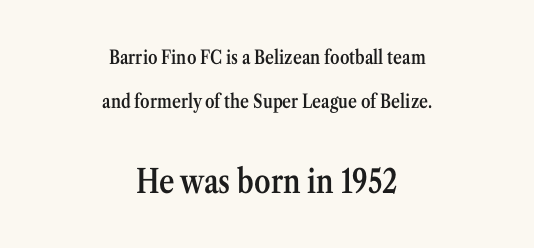
Q: Is the text bold? A: Semi-bold.
Q: Is the text italic (slanted)? A: No, it is upright.
Q: Is the typeface a serif or a sans-serif typeface? A: Serif.
Q: Is the text underlined? A: No.
Q: How is the paragraph aligned? A: Centered.
Q: Is the spacing between letters normal or unusually wide? A: Normal.
Q: Is the spacing between lines tight, normal or loose? A: Loose.
Q: Which block of text is set in a larger size, the first (top) or the second (bottom)? A: The second (bottom) one.
Q: Width (condensed, normal, or wide)? A: Condensed.
Q: Stroke contrast? A: Medium.
Q: x-height? A: Medium.
Q: Monospaced? A: No.
